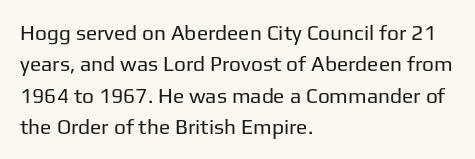
Ordinary non-slanted type is in use. Honestly, the row spacing looks completely unremarkable. These lines keep a tight, regular rhythm from letter to letter. These lines stack with their left ends in a neat column.
